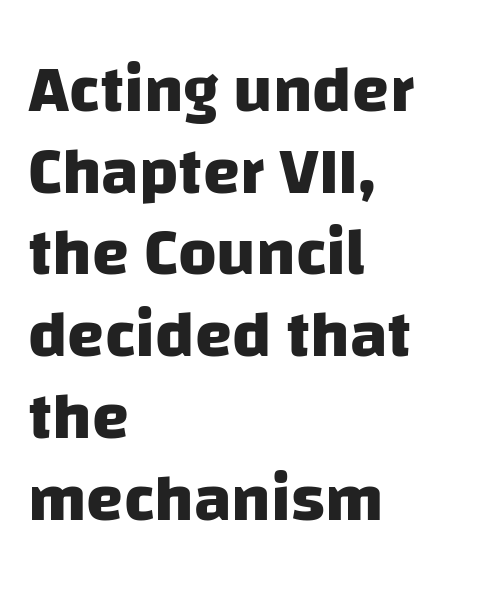
Q: Is the text bold? A: Yes.
Q: Is the typeface a serif or a sans-serif typeface? A: Sans-serif.
Q: Is the text underlined? A: No.
Q: How is the paragraph aligned? A: Left-aligned.
Q: Is the spacing between letters normal or unusually wide? A: Normal.
Q: Width (condensed, normal, or wide)? A: Normal.
Q: Stroke contrast? A: Low.
Q: x-height? A: Large.
Q: Monospaced? A: No.
